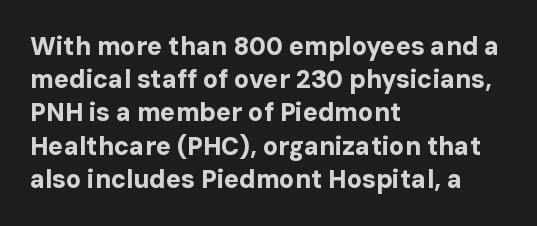
One-word summary of the alignment: left. Compared with an ordinary text face, these strokes are far heavier — a full bold. Interline gaps are of average width in this sample. Letter spacing: default. The baseline area is clear. The letters stand upright; this is a roman face.
